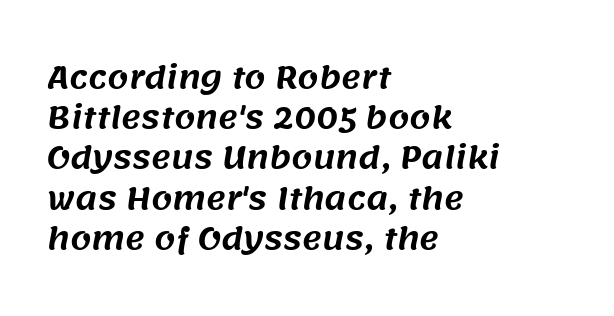
The image shows 30 px sans-serif type; set left-aligned, normal line spacing (1.34x), normal letter spacing, not underlined; medium stroke contrast and a large x-height.
